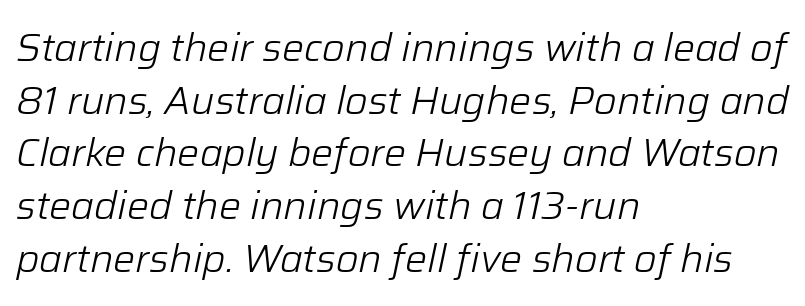
{"italic": "yes", "lean": "right", "slant_degrees": 12, "bold": "no", "weight": "light", "width": "normal", "stroke_contrast": "low", "x_height": "medium", "monospaced": "no", "underline": "no", "align": "left", "line_spacing": "normal", "line_spacing_ratio": 1.35, "letter_spacing": "normal", "letter_spacing_em": 0.0, "glyph_px": 39}
